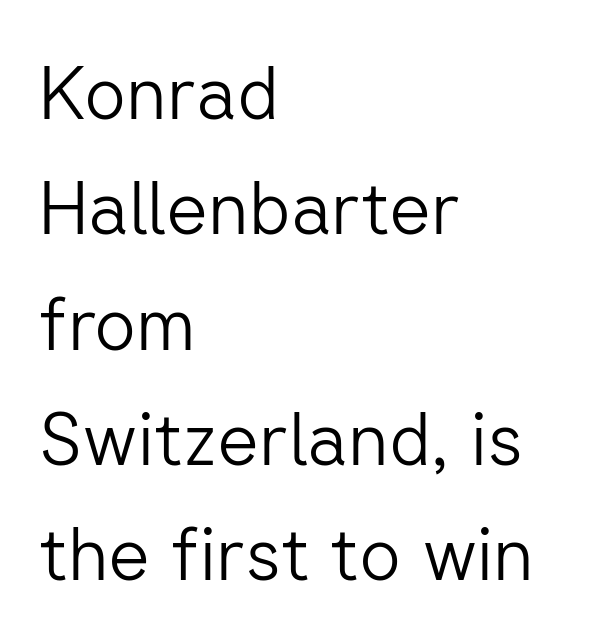
Note: no serifs on the glyphs. Is this a fixed-width face? No — the glyphs have proportional, varying widths. Standard letterfit; no display-style spreading of the glyphs. Students, observe: this is what conventionally led text looks like. Underline: absent.
